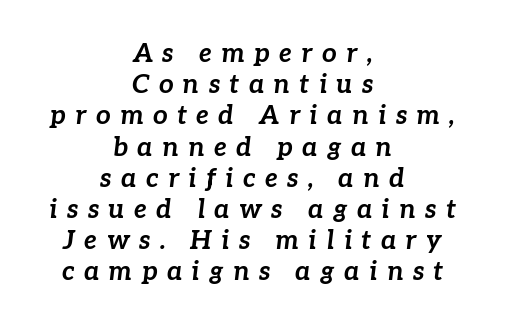
{"italic": "yes", "lean": "right", "slant_degrees": 7, "bold": "yes", "underline": "no", "align": "center", "line_spacing_ratio": 1.2, "letter_spacing": "wide", "letter_spacing_em": 0.36, "glyph_px": 26}
